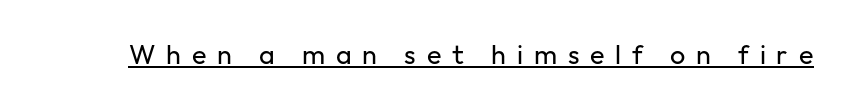
The image shows 27 px text type, upright; set unusually wide letter spacing (+0.4 em), underlined.
